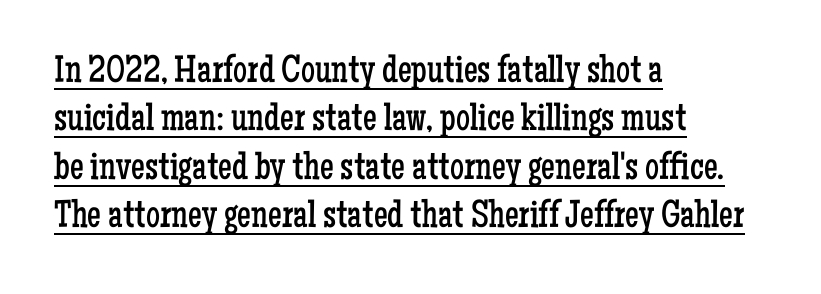
The image shows 39 px regular-weight, condensed serif type, upright; set left-aligned, line spacing 1.24x, normal letter spacing, underlined; low stroke contrast and a medium x-height.
